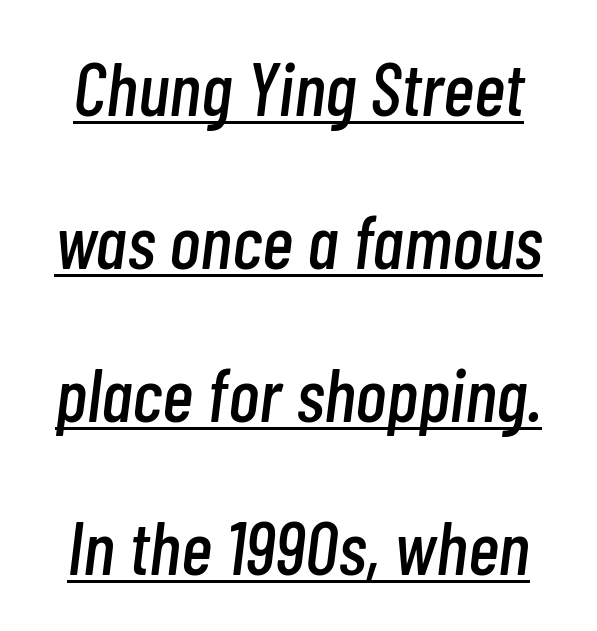
The image shows 75 px condensed type, italic (leaning right); set loose line spacing (2.04x), normal letter spacing, underlined; low stroke contrast and a medium x-height.
